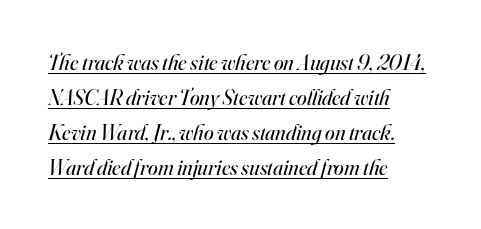
{"italic": "yes", "lean": "right", "slant_degrees": 16, "bold": "no", "underline": "yes", "align": "left", "line_spacing": "normal", "line_spacing_ratio": 1.59, "letter_spacing": "normal", "letter_spacing_em": 0.0, "glyph_px": 22}
